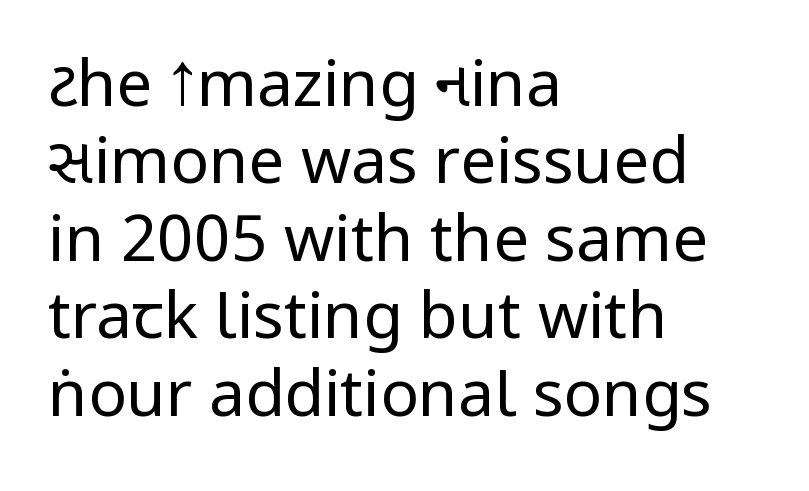
The passage shown is typeset with a sans-serif family. Clear beneath every line of the passage. The lines are quadded left. Look at the tracking — it's just the regular setting, nothing added.
